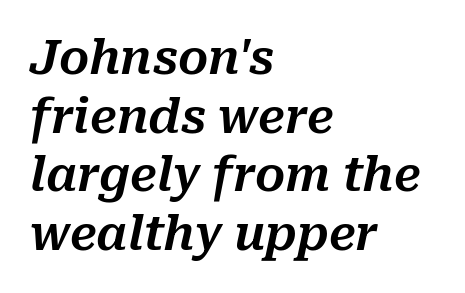
The words here are not underlined. This is oblique type, the kind used for emphasis or titles. Horizontally, the lines are justified to the leading edge only. The line-height multiplier appears to be the usual default.
